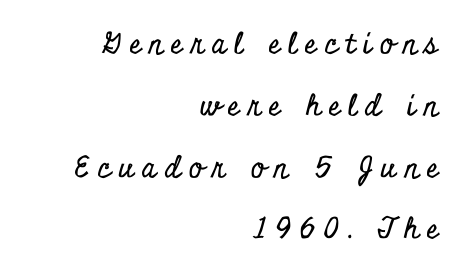
Which margin do the lines hug? The right one — the left edge is uneven. This block would shrink considerably if given ordinary leading; it's expanded now. Glance below the letters and you will spot only blank space. Regarding serifs, this sample has them. Is this a fixed-width face? No — the glyphs have proportional, varying widths. Here the glyphs are tracked loosely, breaking word shapes into spaced letters.
